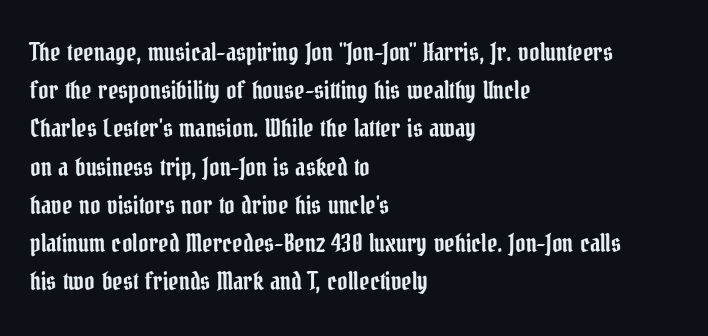
Descenders hang freely into open space. Teacher's note: observe the even left margin — that is flush-left alignment. The vertical gap from one line to the next is medium. If you drew a line through each stem, it would be perfectly vertical. The letters sit at their default tracking, neither squeezed nor spread.
